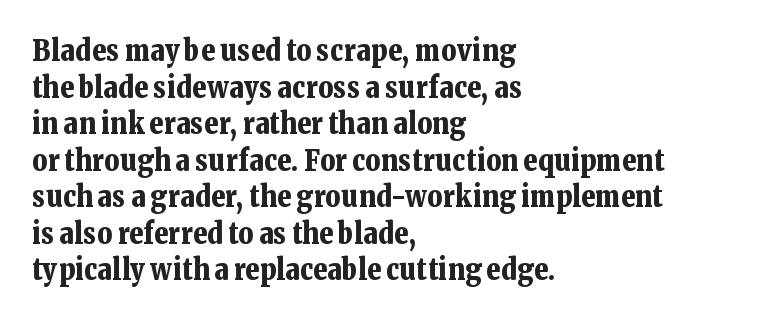
Q: Is the text bold? A: Yes.
Q: Is the text italic (slanted)? A: No, it is upright.
Q: Is the typeface a serif or a sans-serif typeface? A: Serif.
Q: Is the text underlined? A: No.
Q: How is the paragraph aligned? A: Left-aligned.
Q: Is the spacing between letters normal or unusually wide? A: Normal.
Q: Is the spacing between lines tight, normal or loose? A: Normal.
Q: Width (condensed, normal, or wide)? A: Normal.
Q: Stroke contrast? A: Low.
Q: x-height? A: Medium.
Q: Monospaced? A: No.
